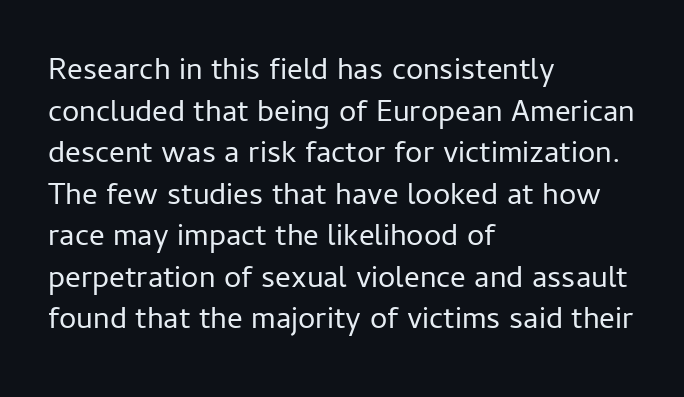
{"serif": "no", "italic": "no", "bold": "no", "weight": "regular", "width": "normal", "stroke_contrast": "low", "x_height": "medium", "monospaced": "no", "underline": "no", "align": "left", "line_spacing": "normal", "line_spacing_ratio": 1.34, "letter_spacing": "normal", "letter_spacing_em": 0.0, "glyph_px": 31}
